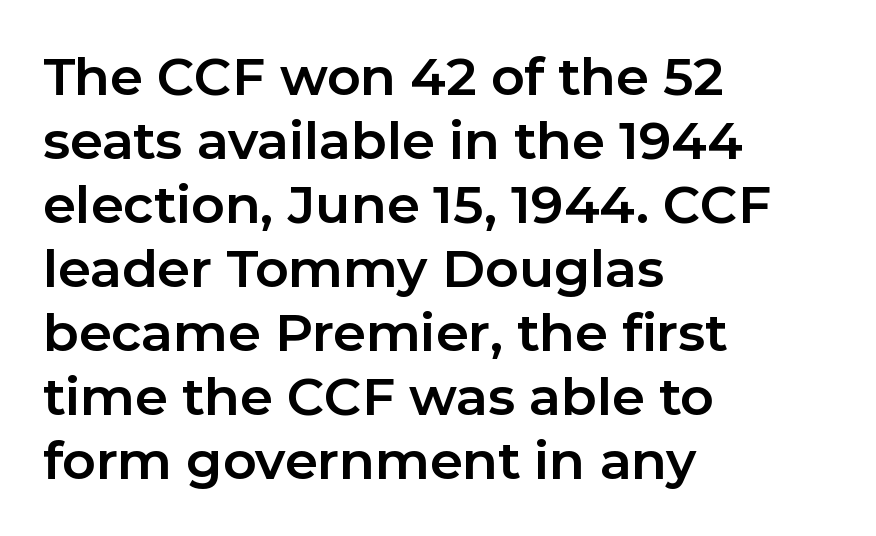
Q: Is the text bold? A: Yes.
Q: Is the text italic (slanted)? A: No, it is upright.
Q: Is the typeface a serif or a sans-serif typeface? A: Sans-serif.
Q: Is the text underlined? A: No.
Q: How is the paragraph aligned? A: Left-aligned.
Q: Is the spacing between letters normal or unusually wide? A: Normal.
Q: Width (condensed, normal, or wide)? A: Normal.
Q: Stroke contrast? A: Low.
Q: x-height? A: Medium.
Q: Monospaced? A: No.
